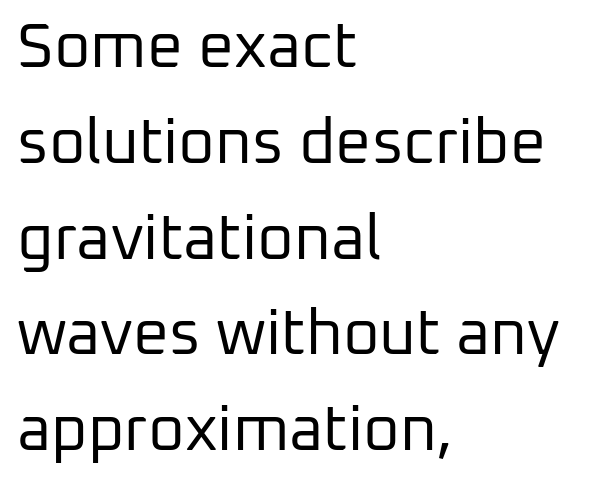
The words here are not underlined. The characters display no serif detailing; their extremities are plain. The letterforms sit shoulder to shoulder at normal distance. This sample has the flowing, uneven cadence of proportional lettering. The lettering holds an erect, upright posture throughout. The characters are drawn with everyday or finer stroke widths.
